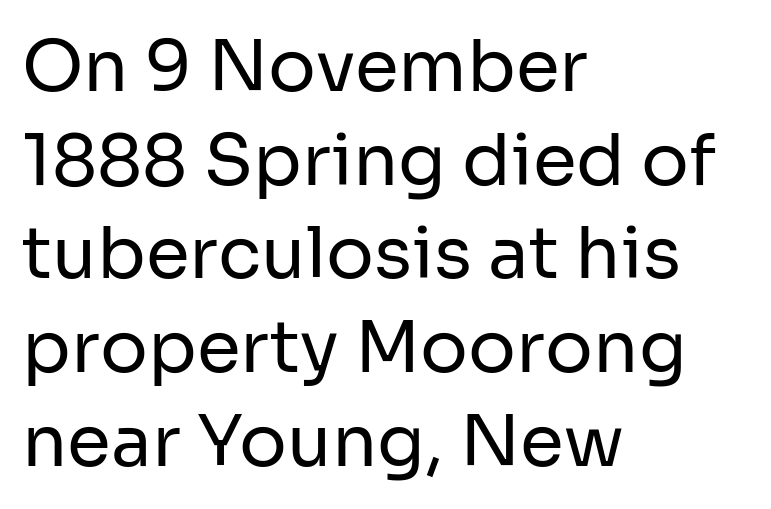
Q: Is the text bold? A: No.
Q: Is the text italic (slanted)? A: No, it is upright.
Q: Is the typeface a serif or a sans-serif typeface? A: Sans-serif.
Q: Is the text underlined? A: No.
Q: How is the paragraph aligned? A: Left-aligned.
Q: Is the spacing between letters normal or unusually wide? A: Normal.
Q: Is the spacing between lines tight, normal or loose? A: Normal.
Q: Width (condensed, normal, or wide)? A: Normal.
Q: Stroke contrast? A: Low.
Q: x-height? A: Medium.
Q: Monospaced? A: No.
